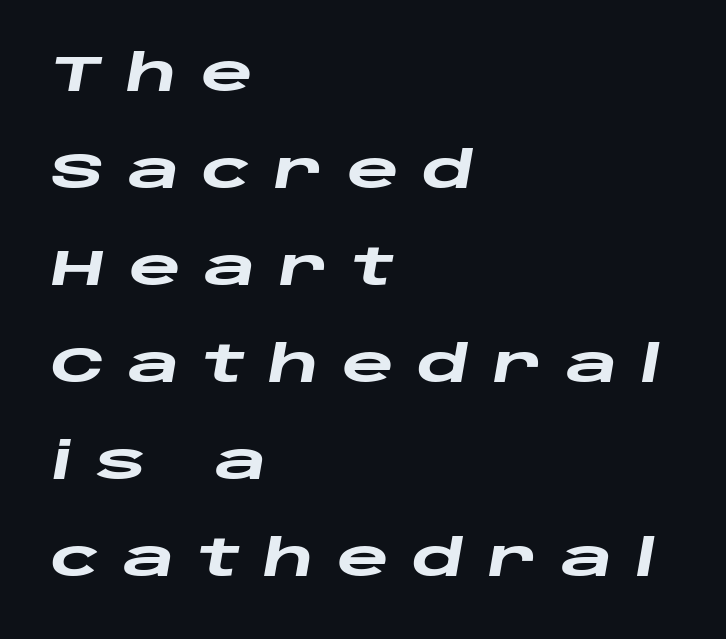
Q: Is the text bold? A: Yes.
Q: Is the text italic (slanted)? A: Yes, it leans right by about 10 degrees.
Q: Is the text underlined? A: No.
Q: How is the paragraph aligned? A: Left-aligned.
Q: Is the spacing between letters normal or unusually wide? A: Unusually wide.
Q: Is the spacing between lines tight, normal or loose? A: Loose.
Q: Width (condensed, normal, or wide)? A: Wide.
Q: Stroke contrast? A: Low.
Q: x-height? A: Large.
Q: Monospaced? A: No.
